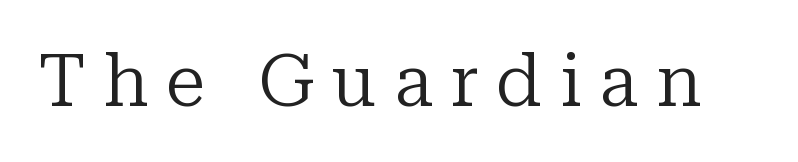
Q: Is the text bold? A: No.
Q: Is the text italic (slanted)? A: No, it is upright.
Q: Is the typeface a serif or a sans-serif typeface? A: Serif.
Q: Is the text underlined? A: No.
Q: Is the spacing between letters normal or unusually wide? A: Unusually wide.
Q: Width (condensed, normal, or wide)? A: Normal.
Q: Stroke contrast? A: Low.
Q: x-height? A: Medium.
Q: Monospaced? A: No.
